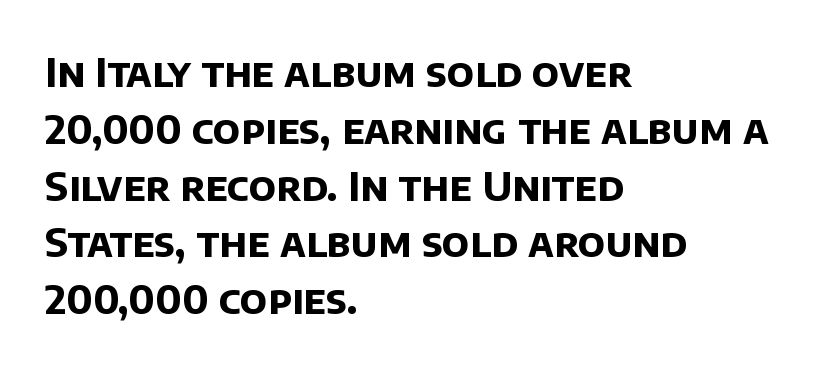
{"serif": "no", "bold": "yes", "weight": "bold", "width": "normal", "stroke_contrast": "low", "x_height": "large", "monospaced": "no", "underline": "no", "align": "left", "line_spacing": "normal", "line_spacing_ratio": 1.42, "letter_spacing": "normal", "letter_spacing_em": 0.0, "glyph_px": 40}
